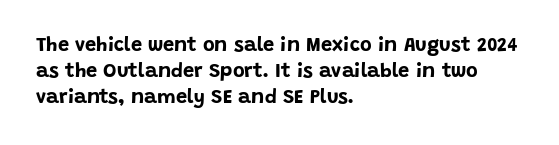
The image shows 20 px bold type, upright; set left-aligned, normal line spacing (1.29x), normal letter spacing, not underlined.
